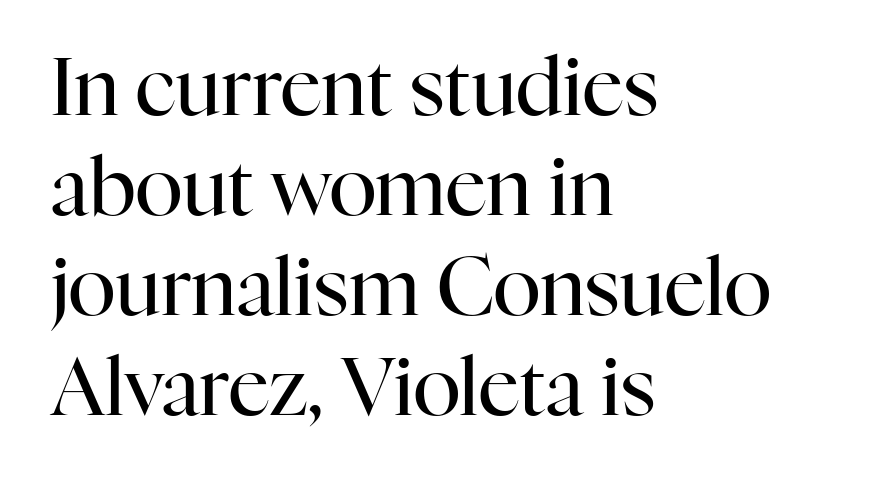
{"serif": "yes", "italic": "no", "bold": "no", "weight": "regular", "width": "normal", "stroke_contrast": "high", "x_height": "medium", "monospaced": "no", "underline": "no", "align": "left", "line_spacing": "normal", "line_spacing_ratio": 1.25, "letter_spacing": "normal", "letter_spacing_em": 0.0, "glyph_px": 80}
